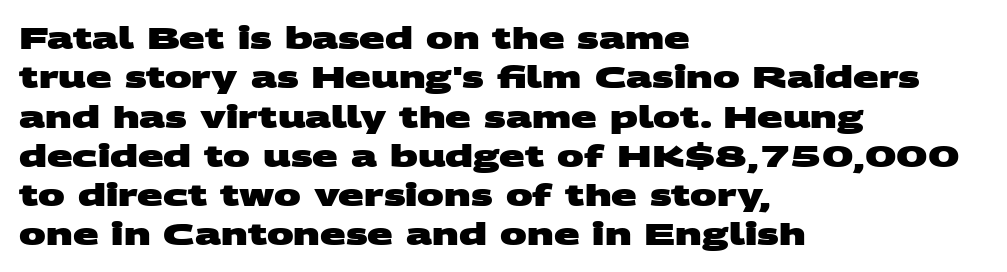
You could not count columns in this text — the font is proportionally spaced. A bare baseline throughout the passage. In terms of weight, the rendering is a true, heavy bold. A typesetter would label this face a sans. Each line starts at the same left margin while the right side varies.
